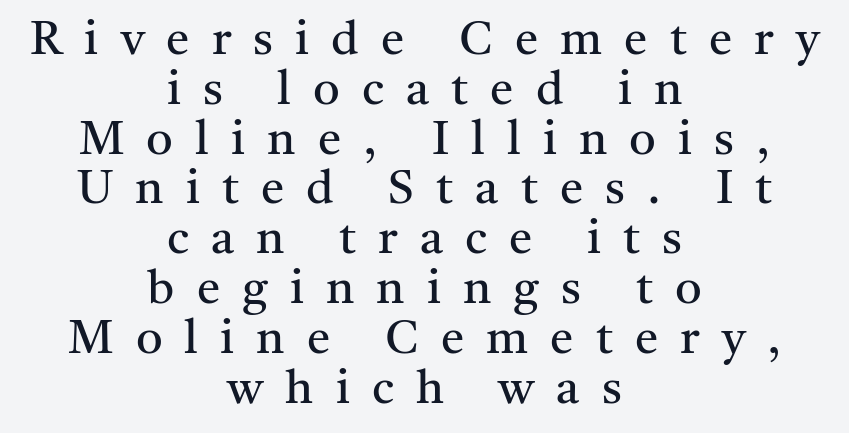
Q: Is the text bold? A: No.
Q: Is the text italic (slanted)? A: No, it is upright.
Q: Is the typeface a serif or a sans-serif typeface? A: Serif.
Q: Is the text underlined? A: No.
Q: How is the paragraph aligned? A: Centered.
Q: Is the spacing between letters normal or unusually wide? A: Unusually wide.
Q: Is the spacing between lines tight, normal or loose? A: Tight.
Q: Width (condensed, normal, or wide)? A: Normal.
Q: Stroke contrast? A: Medium.
Q: x-height? A: Medium.
Q: Monospaced? A: No.
